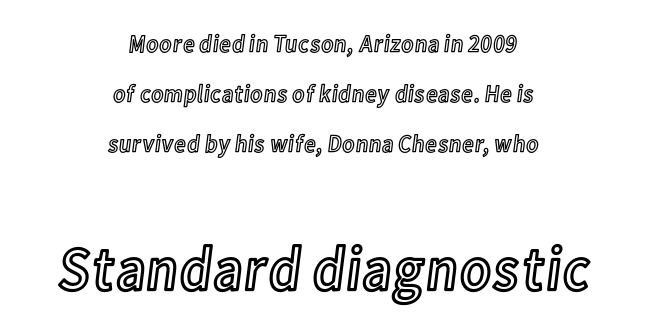
Q: Is the text italic (slanted)? A: Yes.
Q: Is the text underlined? A: No.
Q: How is the paragraph aligned? A: Centered.
Q: Is the spacing between letters normal or unusually wide? A: Normal.
Q: Is the spacing between lines tight, normal or loose? A: Loose.
Q: Which block of text is set in a larger size, the first (top) or the second (bottom)? A: The second (bottom) one.
Q: Width (condensed, normal, or wide)? A: Condensed.
Q: x-height? A: Medium.
Q: Monospaced? A: No.
